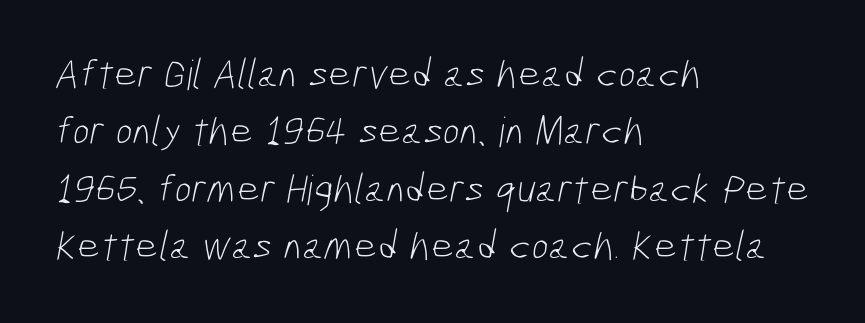
Q: Is the text bold? A: No.
Q: Is the typeface a serif or a sans-serif typeface? A: Sans-serif.
Q: Is the text underlined? A: No.
Q: How is the paragraph aligned? A: Left-aligned.
Q: Is the spacing between letters normal or unusually wide? A: Normal.
Q: Is the spacing between lines tight, normal or loose? A: Normal.
Q: Width (condensed, normal, or wide)? A: Condensed.
Q: Stroke contrast? A: Low.
Q: x-height? A: Medium.
Q: Monospaced? A: No.
